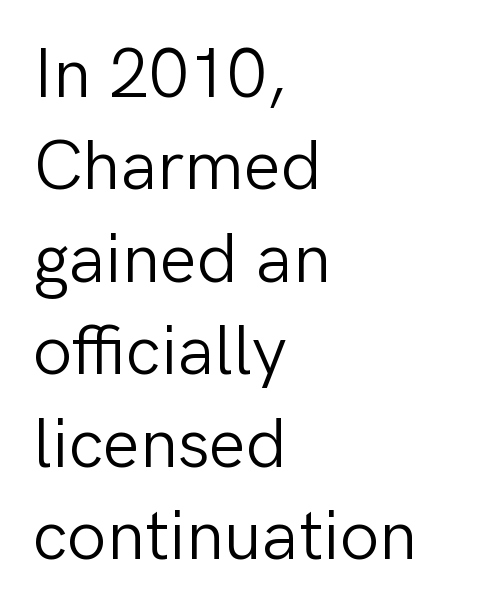
Nobody drew a line under any word here. Evenly set lines give the paragraph a standard silhouette. Nope, not italic — everything's standing straight. Default kerning and tracking; the words read as compact shapes.
